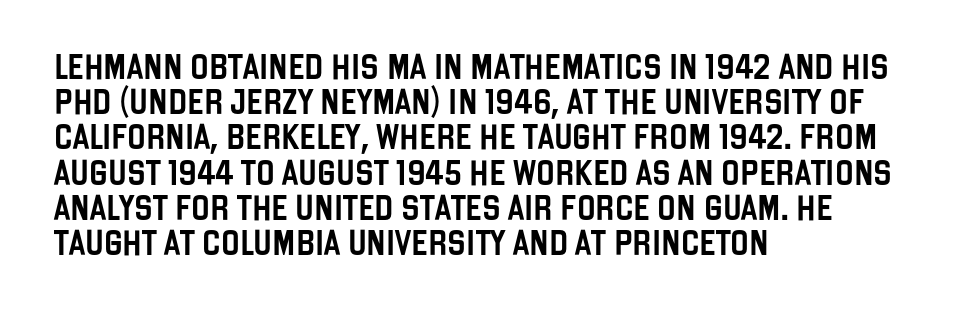
{"italic": "no", "underline": "no", "align": "left", "line_spacing": "normal", "line_spacing_ratio": 1.41, "letter_spacing": "normal", "letter_spacing_em": 0.0, "glyph_px": 25}
